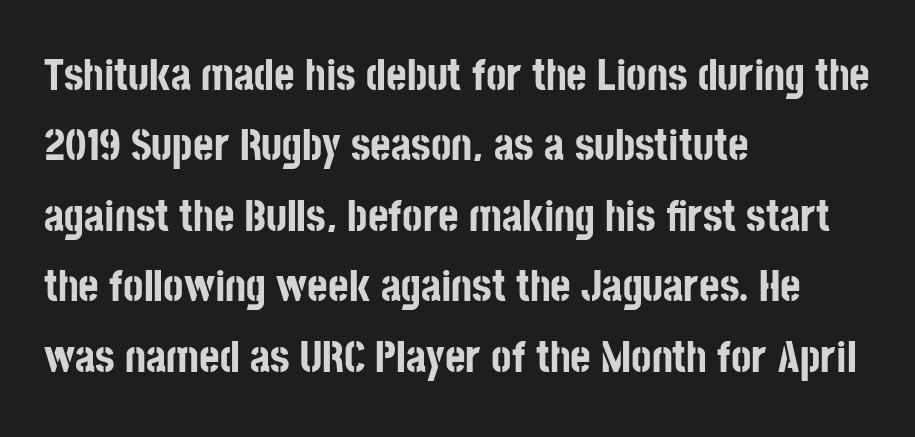
Each new line begins a customary step beneath the previous one. This sample is left-justified, so line endings fall wherever the words run out. Is there any slant? The stems are plumb. Is this a sans? Yes — the strokes have no serifs. The letters advance in unequal steps, a hallmark of proportional type. The font is running at its bold setting.
